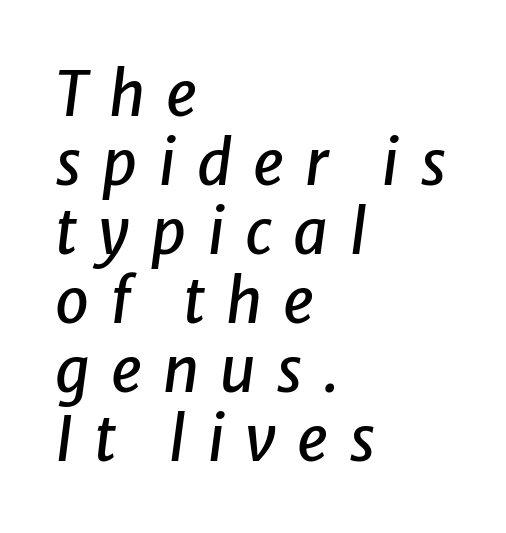
Notice how the passage keeps a crisp vertical edge on the left only. The space directly below the letters is spotless. Spacing between characters has been opened up far beyond the box default. Is this a fixed-width face? No — the glyphs have proportional, varying widths. A typesetter would mark this as italic.
